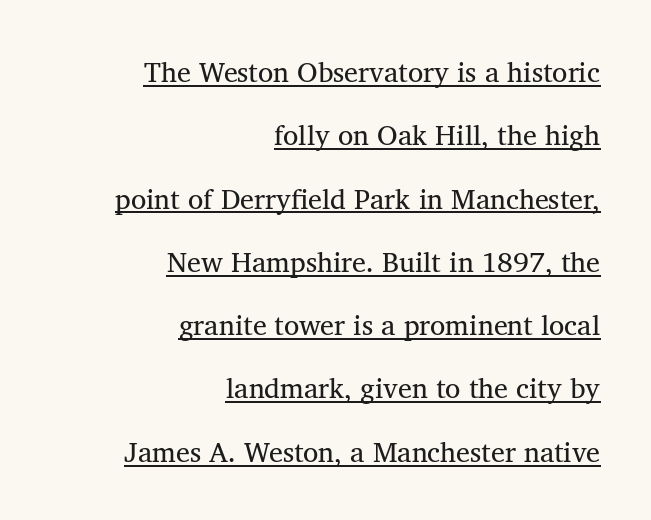
The image shows 28 px regular-weight serif type, upright; set right-aligned, loose line spacing (2.26x), normal letter spacing, underlined; medium stroke contrast and a medium x-height.
